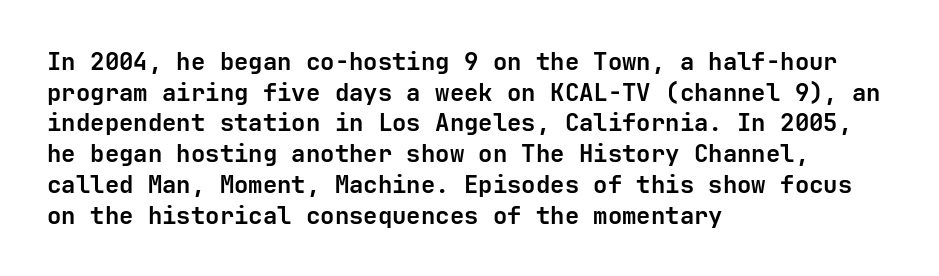
{"italic": "no", "bold": "yes", "underline": "no", "align": "left", "line_spacing": "normal", "line_spacing_ratio": 1.28, "letter_spacing": "normal", "letter_spacing_em": 0.0, "glyph_px": 24}
